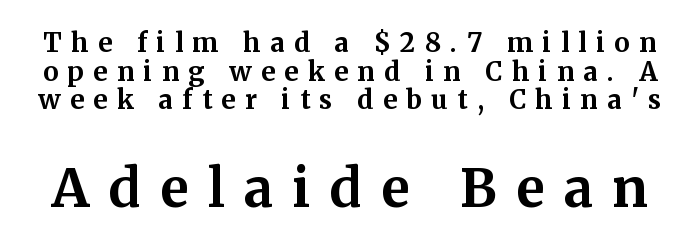
The image shows 53 px bold serif type, upright; set tight line spacing (1.1x), unusually wide letter spacing (+0.36 em), not underlined; the second (bottom) block is 2.04x larger; medium stroke contrast and a medium x-height.
